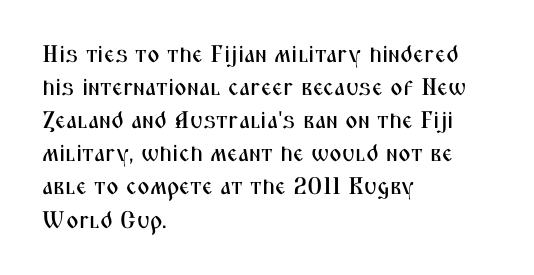
The image shows 24 px text type, upright; set left-aligned, normal line spacing (1.38x), normal letter spacing, not underlined.
